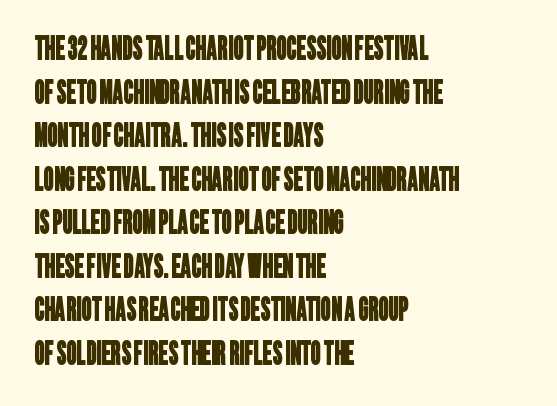
Spacing verdict: proportional, widths tailored to each character. Words appear dense and cohesive because spacing is normal. This block has exactly the height ordinary leading produces. The typeface chosen for these lines omits serifs.
